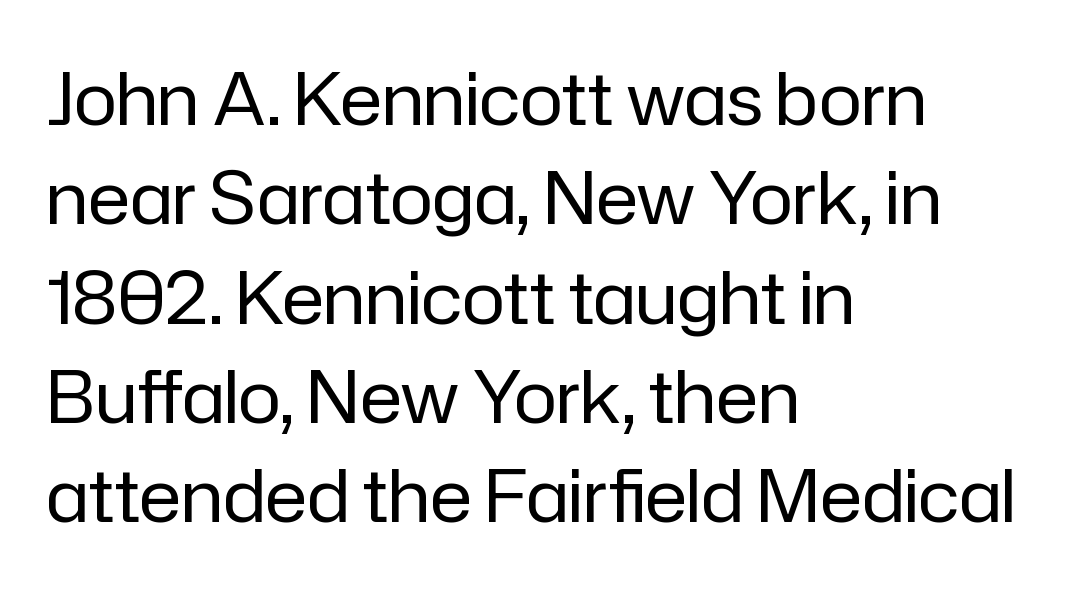
{"serif": "no", "italic": "no", "bold": "no", "weight": "regular", "width": "normal", "stroke_contrast": "low", "x_height": "medium", "monospaced": "no", "underline": "no", "align": "left", "line_spacing": "normal", "line_spacing_ratio": 1.38, "letter_spacing": "normal", "letter_spacing_em": 0.0, "glyph_px": 72}
